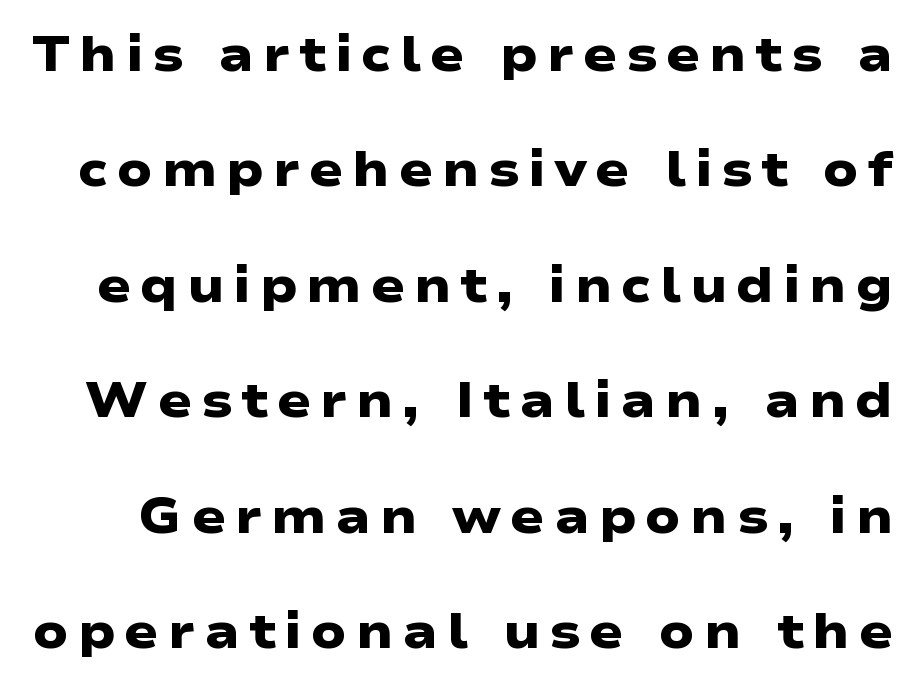
Q: Is the text bold? A: Yes.
Q: Is the typeface a serif or a sans-serif typeface? A: Sans-serif.
Q: Is the text underlined? A: No.
Q: Is the spacing between lines tight, normal or loose? A: Loose.
Q: Width (condensed, normal, or wide)? A: Wide.
Q: Stroke contrast? A: Low.
Q: x-height? A: Medium.
Q: Monospaced? A: No.
